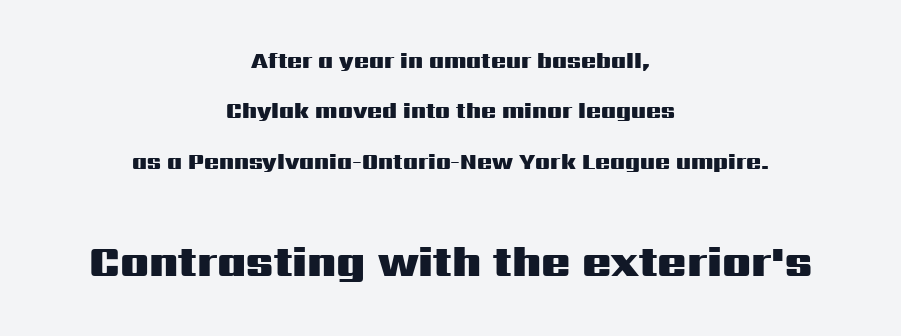
Interline gaps are noticeably wide in this sample. You could not count columns in this text — the font is proportionally spaced. The lower block of text is set noticeably larger than the block above it. Type without underlining.
